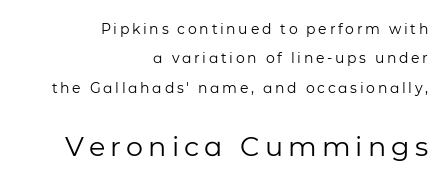
Check the space under the baseline: it is left empty. Is this a heavy cut? Hardly; it is regular or lighter. This sample is right-justified, so line beginnings fall wherever the words allow. The vertical gap from one line to the next is large.
